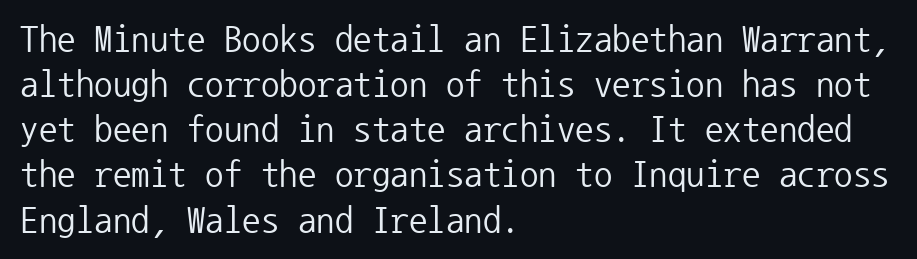
{"serif": "no", "italic": "no", "bold": "no", "weight": "regular", "width": "normal", "stroke_contrast": "low", "x_height": "medium", "monospaced": "yes", "underline": "no", "align": "left", "line_spacing_ratio": 1.22, "letter_spacing": "normal", "letter_spacing_em": 0.0, "glyph_px": 37}
